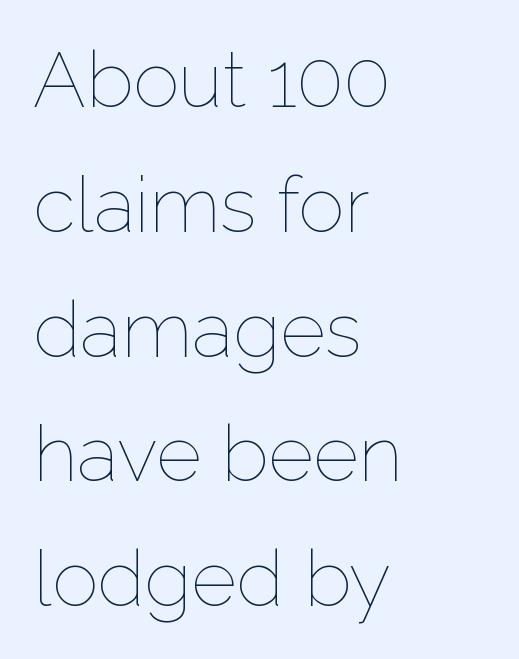
Is there much room between lines? A standard amount, neither cramped nor airy. This is roman type, the default non-slanted kind. Students, note that the glyphs here touch the page at normal intervals. The rendering anchors every line to the left-hand side.
